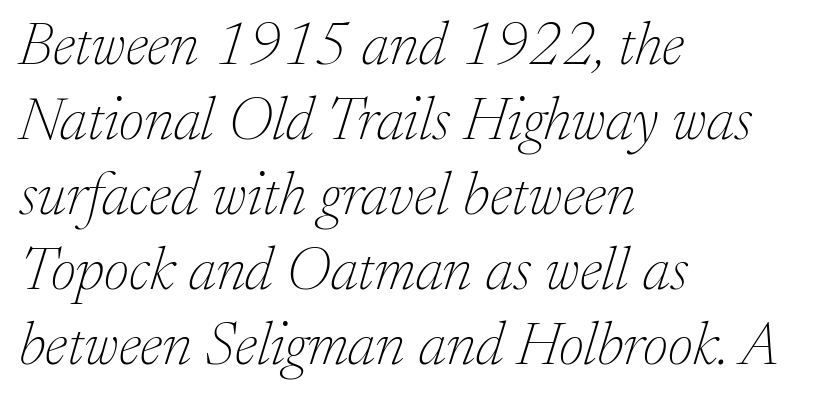
The image shows 61 px thin serif type, italic (leaning right); set left-aligned, line spacing 1.23x, normal letter spacing, not underlined; low stroke contrast and a medium x-height.
